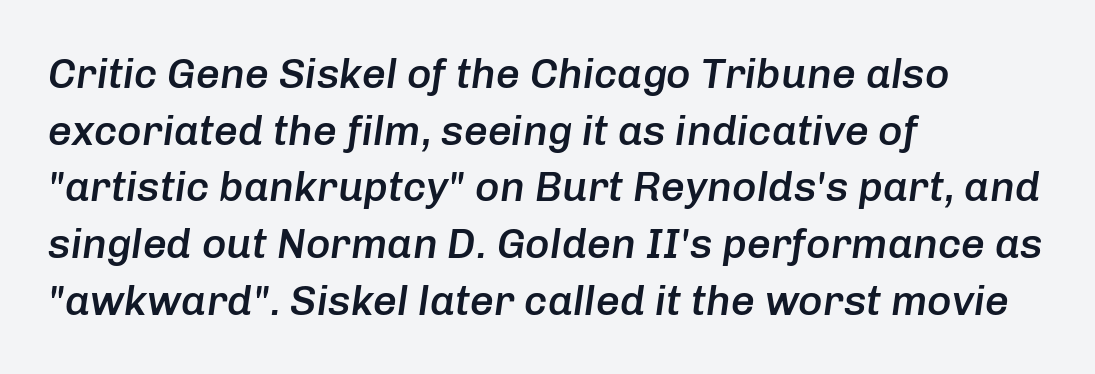
Spacing verdict: proportional, widths tailored to each character. The string is rendered with underlining switched off. Rendered with sloped, italic letterforms. Does the weight exceed regular? Yes, but only to semibold.
